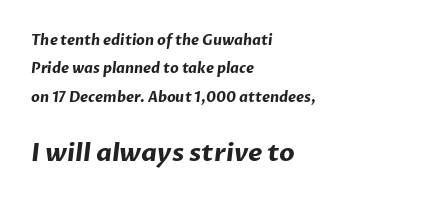
Small over large — that's the arrangement of the two blocks here. A classic flush-left, rag-right setting is used for this passage. Each glyph is drawn with heavy, bold strokes. Each word holds together tightly as a unit, with standard inter-letter gaps. Line spacing here is loose. Anything drawn beneath the words? Only blank space.
